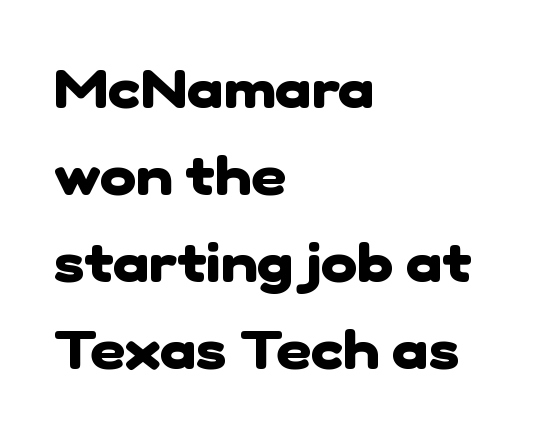
This rendering leaves character spacing at its baseline value. The characters look thick and weighty, a clear bold. The face used here is proportionally spaced, like ordinary book or web type. Each row of text sits above clean, open space. The text was rendered using a sans face with plain stroke endings. Where is the straight margin? On the left.
